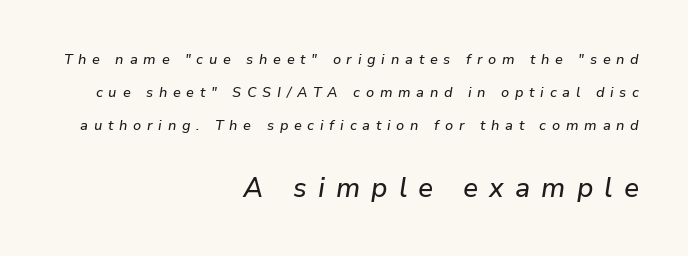
The image shows 27 px text type, italic (leaning right); set right-aligned, loose line spacing (2.34x), unusually wide letter spacing (+0.41 em), not underlined; the second (bottom) block is 1.93x larger.
